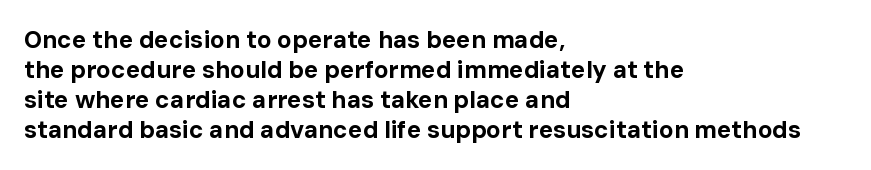
Q: Is the text bold? A: Yes.
Q: Is the text italic (slanted)? A: No, it is upright.
Q: Is the text underlined? A: No.
Q: How is the paragraph aligned? A: Left-aligned.
Q: Is the spacing between letters normal or unusually wide? A: Normal.
Q: Is the spacing between lines tight, normal or loose? A: Normal.
